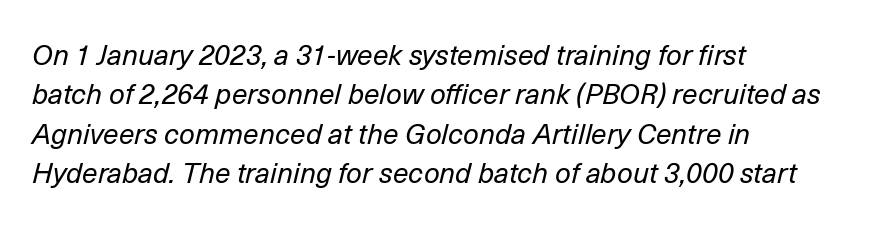
Looks like regular typesetting: each glyph gets only the width it needs. This sample is left-justified, so line endings fall wherever the words run out. Counters stay open thanks to moderate or lighter strokes. Italic: yes, the glyphs are oblique.
